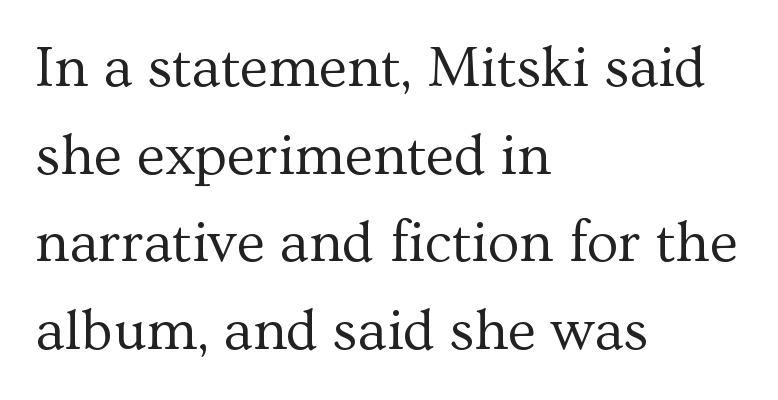
{"serif": "yes", "italic": "no", "bold": "no", "weight": "regular", "width": "normal", "stroke_contrast": "medium", "x_height": "medium", "monospaced": "no", "underline": "no", "align": "left", "line_spacing": "normal", "line_spacing_ratio": 1.51, "letter_spacing": "normal", "letter_spacing_em": 0.0, "glyph_px": 58}
